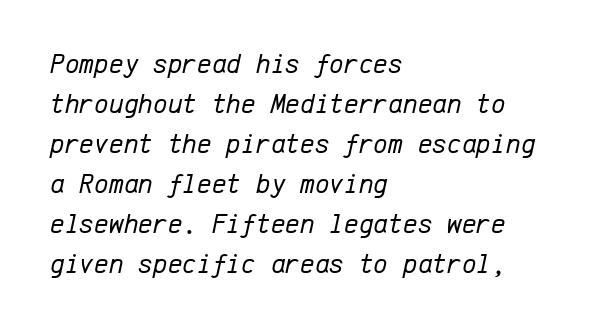
{"italic": "yes", "lean": "right", "slant_degrees": 12, "bold": "no", "weight": "regular", "width": "normal", "stroke_contrast": "low", "x_height": "medium", "monospaced": "yes", "underline": "no", "align": "left", "line_spacing": "normal", "line_spacing_ratio": 1.43, "letter_spacing": "normal", "letter_spacing_em": 0.0, "glyph_px": 28}
